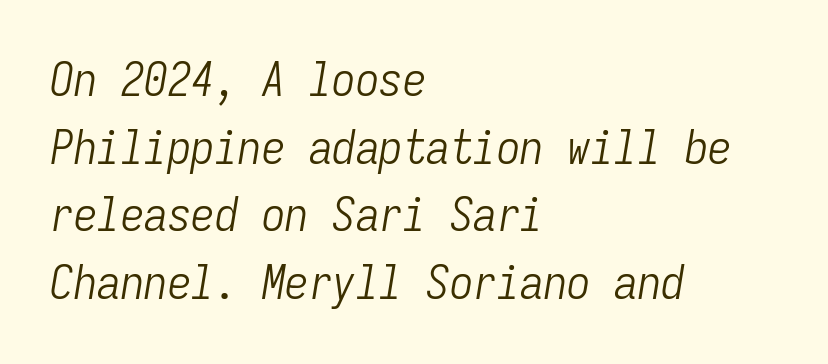
Q: Is the text bold? A: No.
Q: Is the text italic (slanted)? A: Yes, it leans right by about 9 degrees.
Q: Is the text underlined? A: No.
Q: How is the paragraph aligned? A: Left-aligned.
Q: Is the spacing between letters normal or unusually wide? A: Normal.
Q: Is the spacing between lines tight, normal or loose? A: Normal.
Q: Width (condensed, normal, or wide)? A: Condensed.
Q: Stroke contrast? A: Low.
Q: x-height? A: Medium.
Q: Monospaced? A: Yes.
